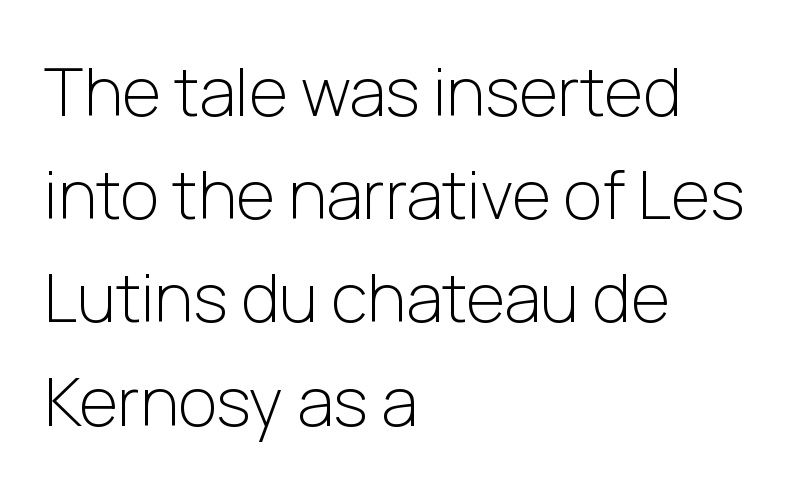
The image shows 67 px light sans-serif type, upright; set left-aligned, normal line spacing (1.54x), normal letter spacing, not underlined; low stroke contrast and a medium x-height.
